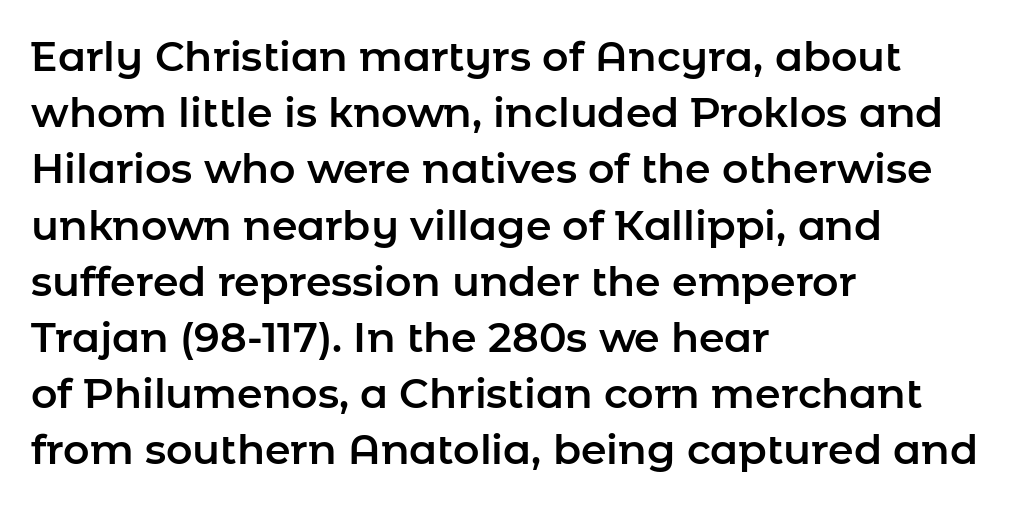
Q: Is the text italic (slanted)? A: No, it is upright.
Q: Is the typeface a serif or a sans-serif typeface? A: Sans-serif.
Q: Is the text underlined? A: No.
Q: How is the paragraph aligned? A: Left-aligned.
Q: Is the spacing between letters normal or unusually wide? A: Normal.
Q: Is the spacing between lines tight, normal or loose? A: Normal.
Q: Width (condensed, normal, or wide)? A: Normal.
Q: Stroke contrast? A: Low.
Q: x-height? A: Medium.
Q: Monospaced? A: No.
